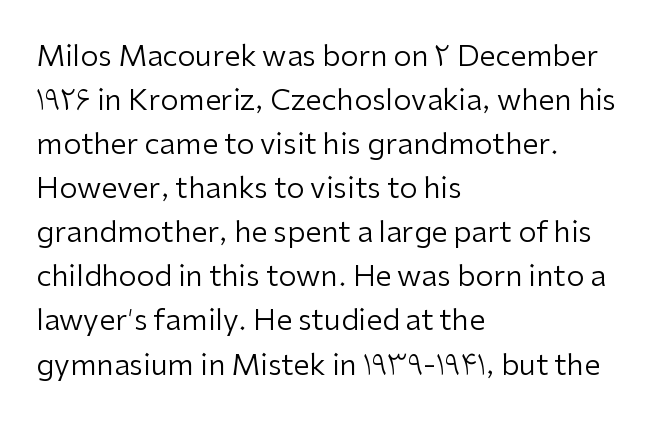
Q: Is the text bold? A: No.
Q: Is the text italic (slanted)? A: No, it is upright.
Q: Is the typeface a serif or a sans-serif typeface? A: Sans-serif.
Q: Is the text underlined? A: No.
Q: How is the paragraph aligned? A: Left-aligned.
Q: Is the spacing between letters normal or unusually wide? A: Normal.
Q: Is the spacing between lines tight, normal or loose? A: Normal.
Q: Width (condensed, normal, or wide)? A: Normal.
Q: Stroke contrast? A: Low.
Q: x-height? A: Medium.
Q: Monospaced? A: No.
